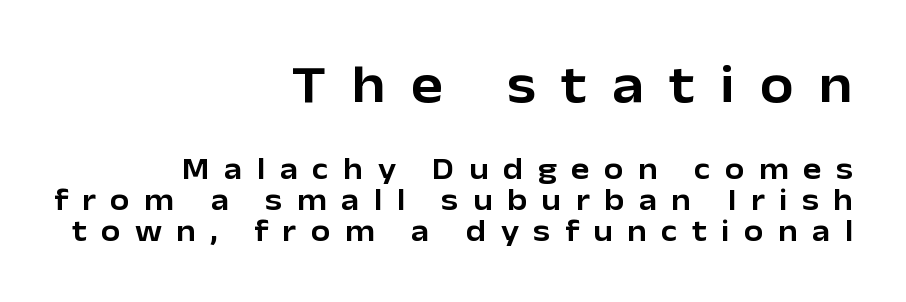
Q: Is the text italic (slanted)? A: No, it is upright.
Q: Is the typeface a serif or a sans-serif typeface? A: Sans-serif.
Q: Is the text underlined? A: No.
Q: How is the paragraph aligned? A: Right-aligned.
Q: Is the spacing between letters normal or unusually wide? A: Unusually wide.
Q: Is the spacing between lines tight, normal or loose? A: Tight.
Q: Which block of text is set in a larger size, the first (top) or the second (bottom)? A: The first (top) one.
Q: Width (condensed, normal, or wide)? A: Normal.
Q: Stroke contrast? A: Low.
Q: x-height? A: Medium.
Q: Monospaced? A: No.
